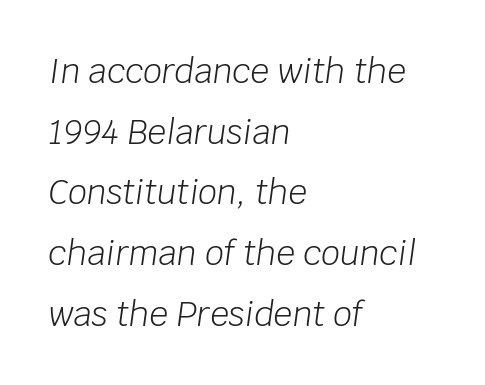
Q: Is the text bold? A: No.
Q: Is the text italic (slanted)? A: Yes, it leans right by about 8 degrees.
Q: Is the text underlined? A: No.
Q: How is the paragraph aligned? A: Left-aligned.
Q: Is the spacing between letters normal or unusually wide? A: Normal.
Q: Width (condensed, normal, or wide)? A: Normal.
Q: Stroke contrast? A: Low.
Q: x-height? A: Large.
Q: Monospaced? A: No.
